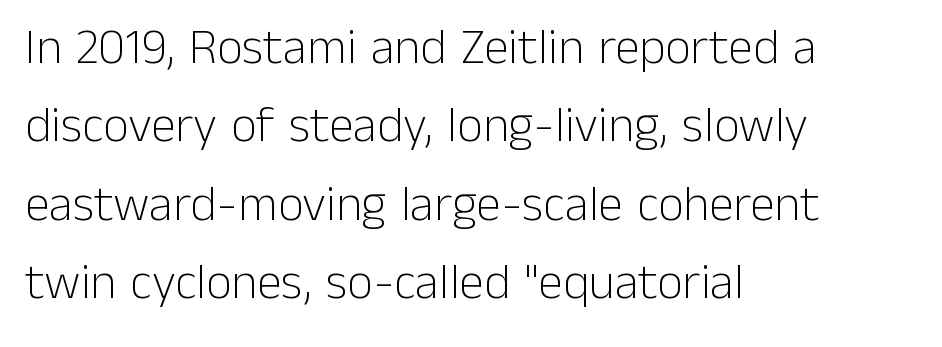
Does extra space separate the letters? No, they use regular spacing. The strokes are not fattened; the text isn't bold. Upright lettering throughout. You could not count columns in this text — the font is proportionally spaced.
